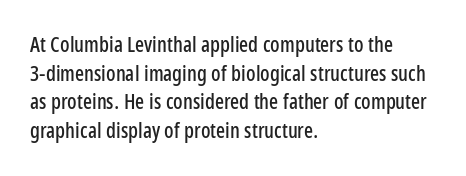
The image shows 21 px text type, upright; set left-aligned, normal line spacing (1.36x), normal letter spacing, not underlined.
